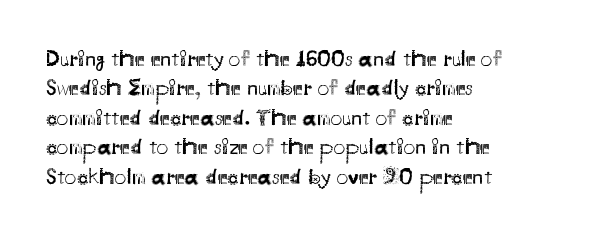
Q: Is the text bold? A: No.
Q: Is the text italic (slanted)? A: No, it is upright.
Q: Is the text underlined? A: No.
Q: How is the paragraph aligned? A: Left-aligned.
Q: Is the spacing between letters normal or unusually wide? A: Normal.
Q: Is the spacing between lines tight, normal or loose? A: Normal.
